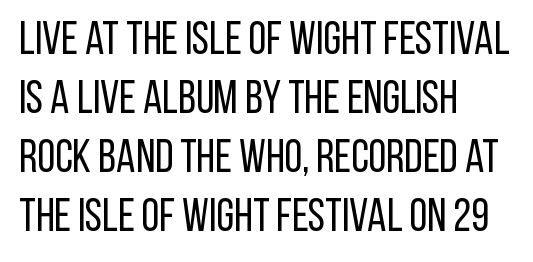
{"serif": "no", "italic": "no", "bold": "no", "weight": "regular", "width": "condensed", "stroke_contrast": "low", "x_height": "large", "monospaced": "no", "underline": "no", "align": "left", "line_spacing": "normal", "line_spacing_ratio": 1.28, "letter_spacing": "normal", "letter_spacing_em": 0.0, "glyph_px": 46}
